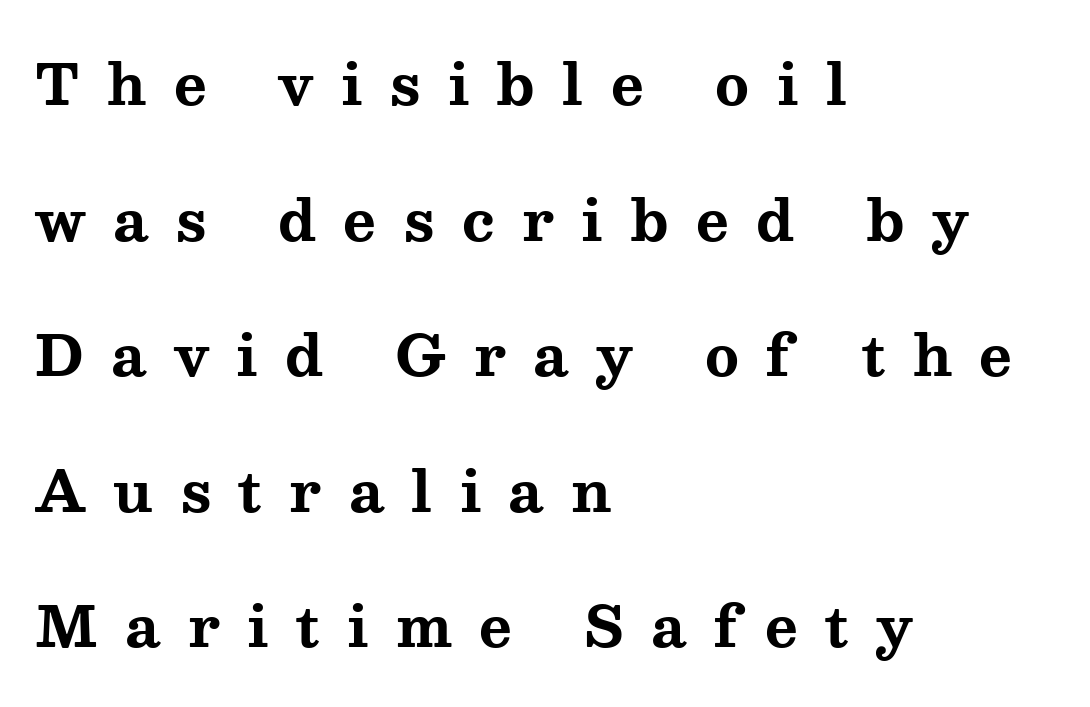
{"serif": "yes", "italic": "no", "bold": "yes", "weight": "bold", "width": "wide", "stroke_contrast": "medium", "x_height": "medium", "monospaced": "no", "underline": "no", "align": "left", "line_spacing": "loose", "line_spacing_ratio": 2.42, "letter_spacing": "wide", "letter_spacing_em": 0.49, "glyph_px": 56}
